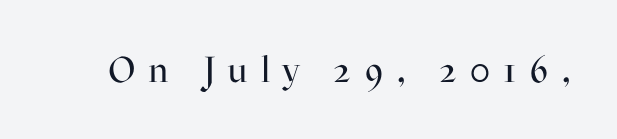
Q: Is the text bold? A: No.
Q: Is the text italic (slanted)? A: No, it is upright.
Q: Is the typeface a serif or a sans-serif typeface? A: Serif.
Q: Is the text underlined? A: No.
Q: Is the spacing between letters normal or unusually wide? A: Unusually wide.
Q: Width (condensed, normal, or wide)? A: Normal.
Q: Stroke contrast? A: High.
Q: x-height? A: Medium.
Q: Monospaced? A: No.
